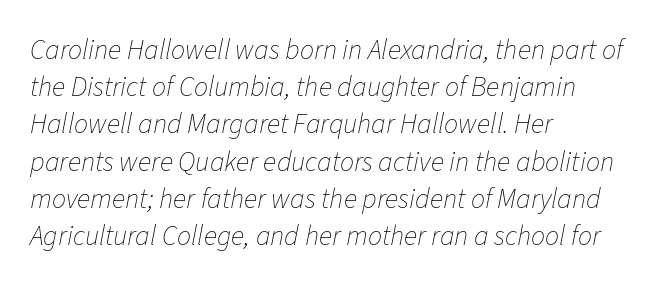
The image shows 28 px thin type, italic (leaning right); set left-aligned, normal line spacing (1.33x), normal letter spacing, not underlined; low stroke contrast and a medium x-height.
